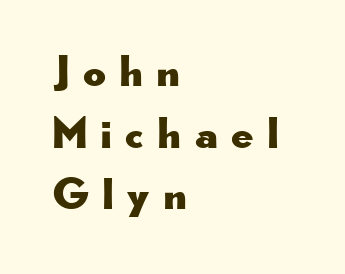
Q: Is the text italic (slanted)? A: No, it is upright.
Q: Is the typeface a serif or a sans-serif typeface? A: Sans-serif.
Q: Is the text underlined? A: No.
Q: How is the paragraph aligned? A: Left-aligned.
Q: Is the spacing between letters normal or unusually wide? A: Unusually wide.
Q: Is the spacing between lines tight, normal or loose? A: Normal.
Q: Width (condensed, normal, or wide)? A: Wide.
Q: Stroke contrast? A: Low.
Q: x-height? A: Small.
Q: Monospaced? A: No.
